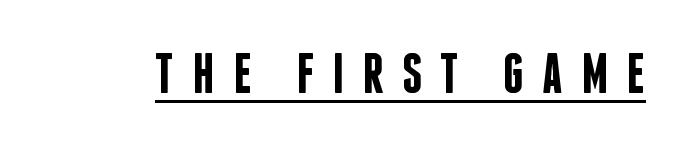
Weight: semibold (demi). The tracking reads as deliberately expanded to a designer's eye. Proportional: the letters do not fall into vertical columns. Looks like someone drew a line under every word here. Italic: no, the glyphs are upright roman.
